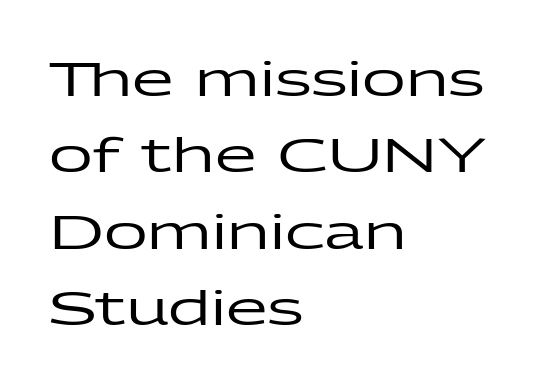
The face used here is a sans, in the tradition of grotesques and geometrics. Descender tails drop into unmarked territory. The paragraph shown leans on its left margin. Standard letterfit; no display-style spreading of the glyphs. What's the leading like? Ordinary, nothing unusual.
